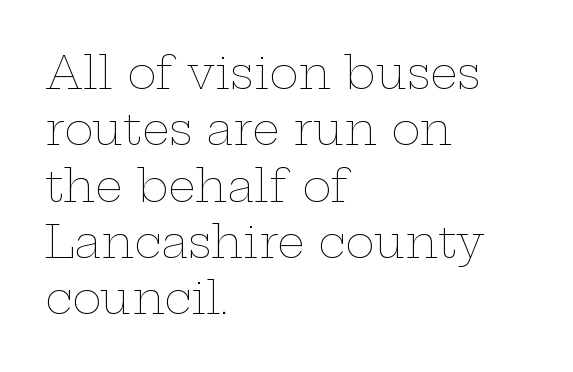
The image shows 44 px thin, wide type, upright; set left-aligned, normal line spacing (1.28x), normal letter spacing, not underlined; low stroke contrast and a medium x-height.
